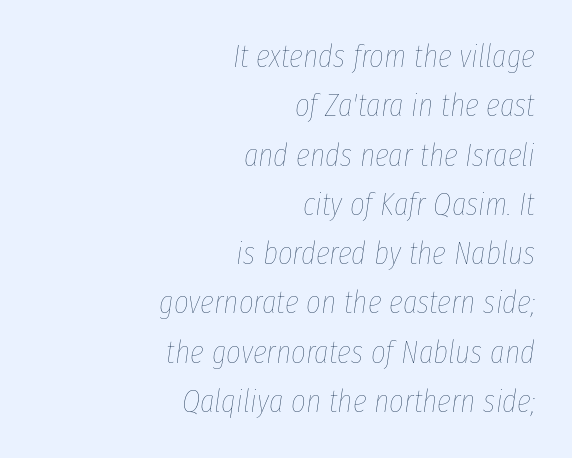
Q: Is the text bold? A: No.
Q: Is the text italic (slanted)? A: Yes, it leans right by about 8 degrees.
Q: Is the text underlined? A: No.
Q: How is the paragraph aligned? A: Right-aligned.
Q: Is the spacing between letters normal or unusually wide? A: Normal.
Q: Is the spacing between lines tight, normal or loose? A: Normal.
Q: Width (condensed, normal, or wide)? A: Condensed.
Q: Stroke contrast? A: Low.
Q: x-height? A: Medium.
Q: Monospaced? A: No.
